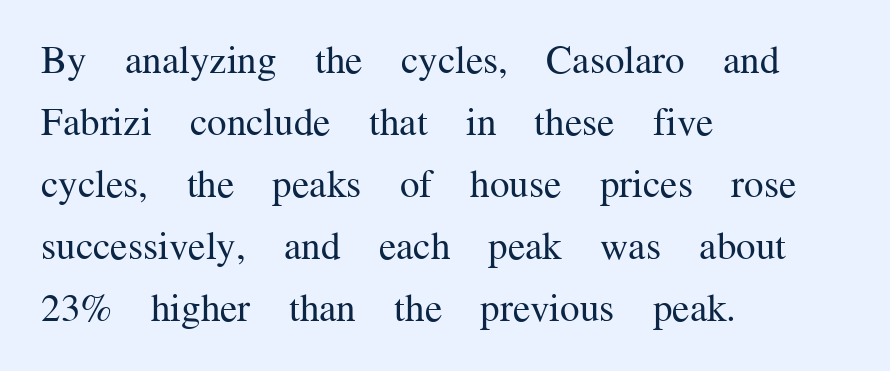
Notice how the passage keeps a crisp vertical edge on the left only. The axis of the letterforms is exactly vertical. The tracking reads as untouched default to a designer's eye. Compared with typical paragraphs, the rows here are spaced about the same. The typeface has the unassuming heft of standard copy or less. The rendering uses natural spacing where letterforms have individual widths.
